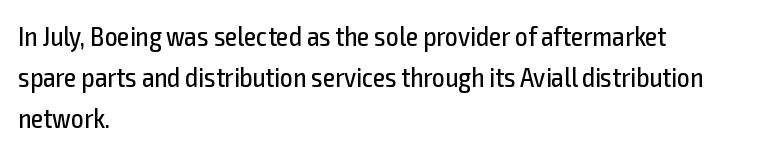
Rule under the text: the space is simply empty. The horizontal fit of the characters is conventional and even. You can tell from the bare stems that sans-serif type was used. This block has exactly the height ordinary leading produces.
